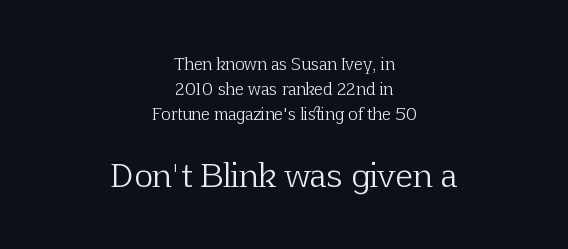
The lines in this sample share a center point and differ in where they start and stop. You could not count columns in this text — the font is proportionally spaced. These lines were composed using upright roman letters. The cut favours lightness, reaching ordinary text weight at its darkest. In this sample the second text group is rendered at the bigger scale.
